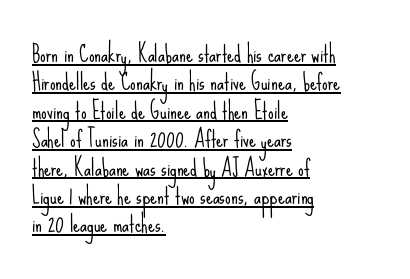
The text block is weighted toward the left margin, trailing off unevenly rightward. Characters follow at the spacing the type designer built in. Heaviness? Minimal to ordinary, like unemphasized prose. The string is rendered with underlining switched on. The axis of the letterforms is exactly vertical. The block of text has a typical density, with ordinary space between rows.
